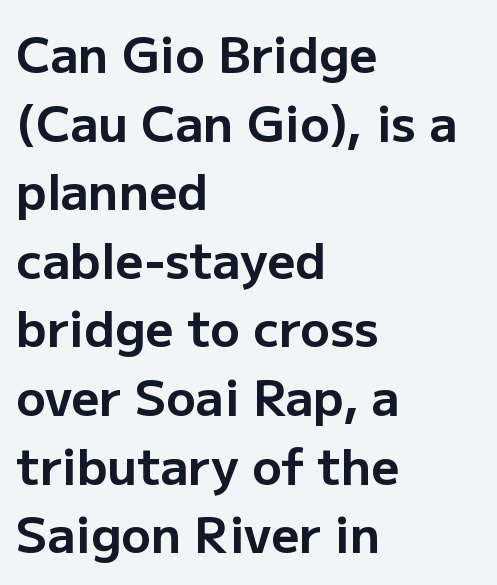
The image shows 49 px bold sans-serif type, upright; set left-aligned, normal line spacing (1.4x), normal letter spacing, not underlined; low stroke contrast and a medium x-height.
